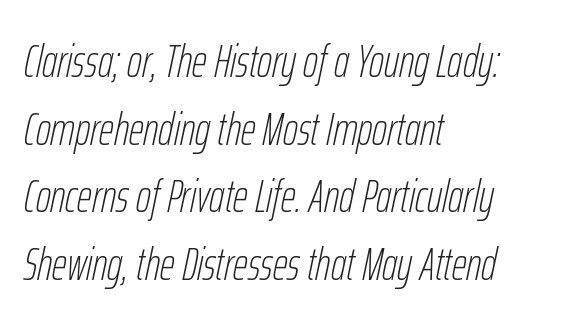
Q: Is the text bold? A: No.
Q: Is the text italic (slanted)? A: Yes, it leans right by about 12 degrees.
Q: Is the text underlined? A: No.
Q: How is the paragraph aligned? A: Left-aligned.
Q: Is the spacing between letters normal or unusually wide? A: Normal.
Q: Is the spacing between lines tight, normal or loose? A: Normal.
Q: Width (condensed, normal, or wide)? A: Condensed.
Q: Stroke contrast? A: Low.
Q: x-height? A: Medium.
Q: Monospaced? A: No.
